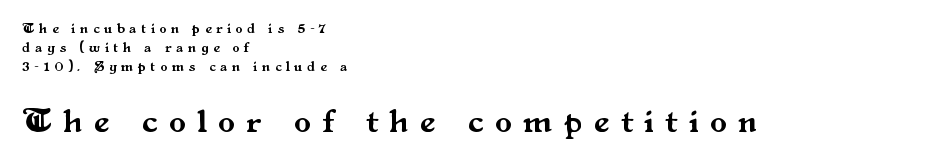
Glance below the letters and you will spot only blank space. The rows are spaced the way most documents space them. Character size in the trailing block exceeds that of the leading block. Look at the tracking — it's clearly loosened, letters drifting apart. Varying glyph widths throughout — classic text-font behaviour. I'd call this a serif setting — the letters wear small feet.
